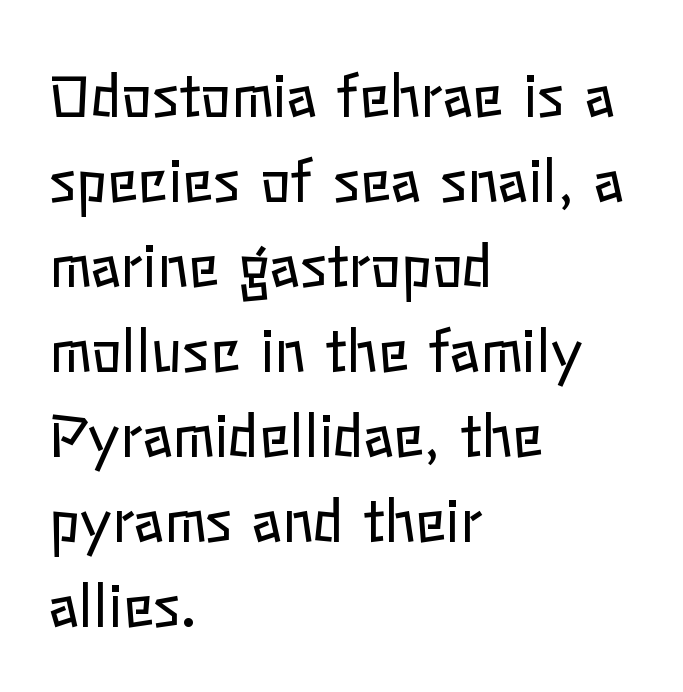
Q: Is the text bold? A: No.
Q: Is the text italic (slanted)? A: No, it is upright.
Q: Is the text underlined? A: No.
Q: How is the paragraph aligned? A: Left-aligned.
Q: Is the spacing between letters normal or unusually wide? A: Normal.
Q: Is the spacing between lines tight, normal or loose? A: Normal.
Q: Width (condensed, normal, or wide)? A: Normal.
Q: Stroke contrast? A: Low.
Q: x-height? A: Medium.
Q: Monospaced? A: No.
